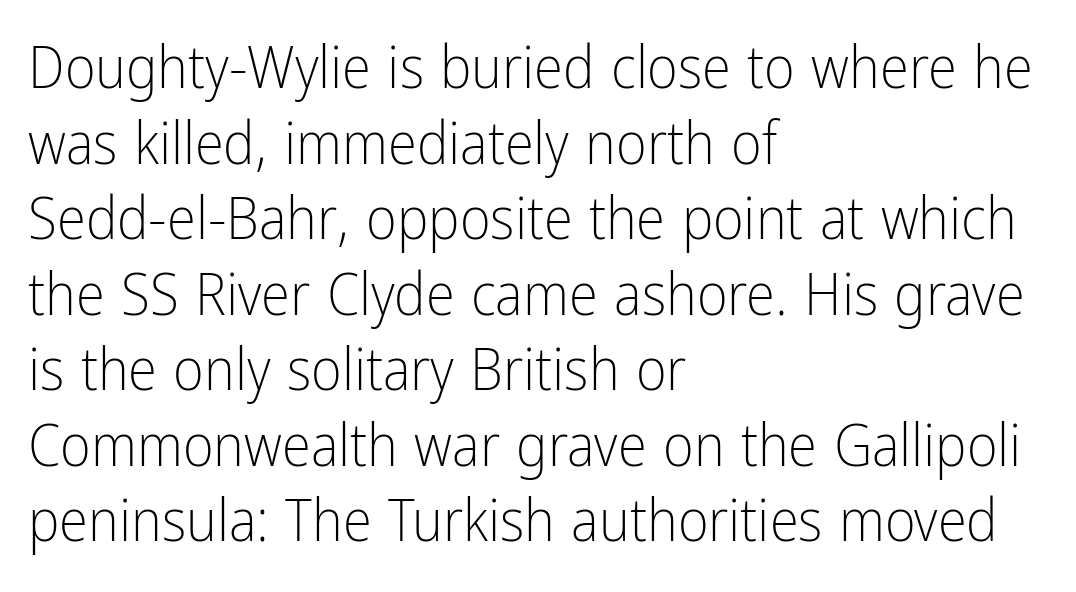
{"serif": "no", "italic": "no", "bold": "no", "weight": "light", "width": "condensed", "stroke_contrast": "low", "x_height": "medium", "monospaced": "no", "underline": "no", "align": "left", "line_spacing": "normal", "line_spacing_ratio": 1.28, "letter_spacing": "normal", "letter_spacing_em": 0.0, "glyph_px": 59}
